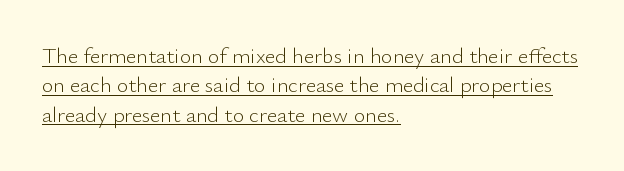
{"italic": "no", "bold": "no", "underline": "yes", "align": "left", "line_spacing": "normal", "line_spacing_ratio": 1.33, "letter_spacing": "normal", "letter_spacing_em": 0.0, "glyph_px": 22}
